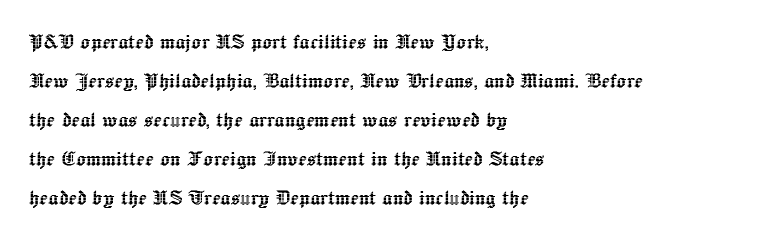
The image shows 25 px text type, upright; set left-aligned, normal line spacing (1.56x), normal letter spacing, not underlined.
